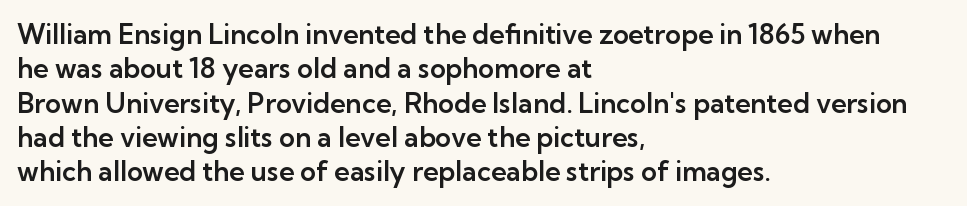
The image shows 27 px text type, upright; set left-aligned, normal line spacing (1.27x), normal letter spacing, not underlined.
